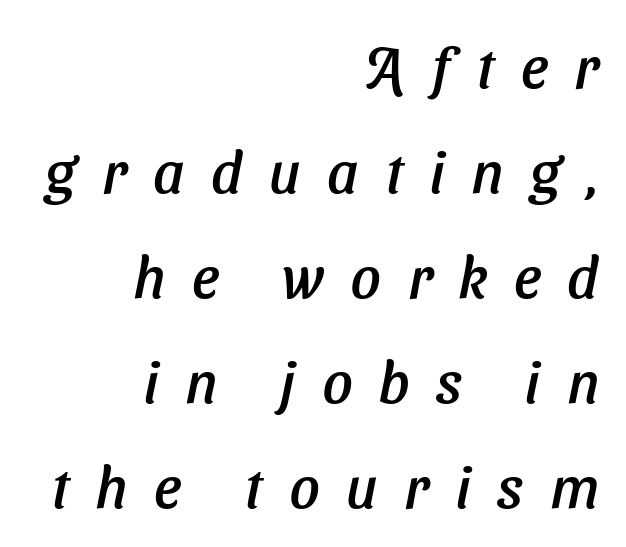
The image shows 59 px text type, italic (leaning right); set right-aligned, line spacing 1.78x, unusually wide letter spacing (+0.45 em), not underlined; low stroke contrast and a medium x-height.
